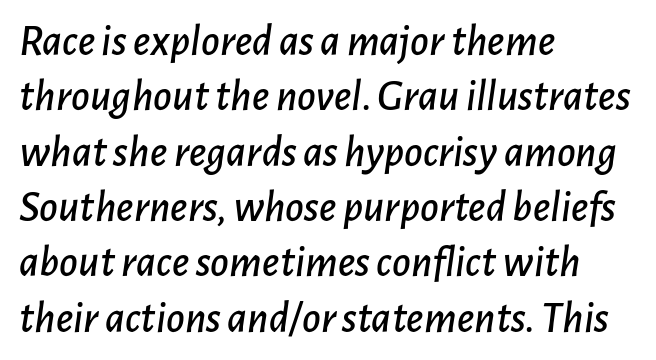
The image shows 45 px text type, italic (leaning right); set left-aligned, line spacing 1.23x, normal letter spacing, not underlined; low stroke contrast and a medium x-height.
